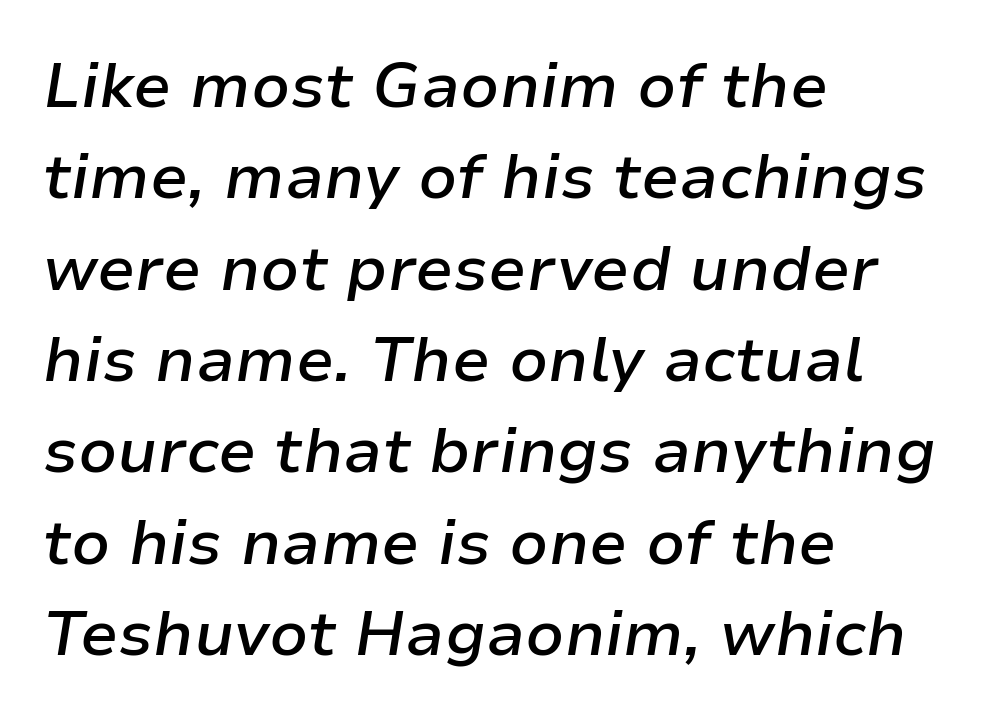
Students, this is semibold: more ink than regular, less than bold. The lines sit at an ordinary, default distance from one another. Proportional: the letters do not fall into vertical columns. The ragged edge is on the right, which tells us the setting is flush left. This sample uses plain, unmodified letter spacing.
